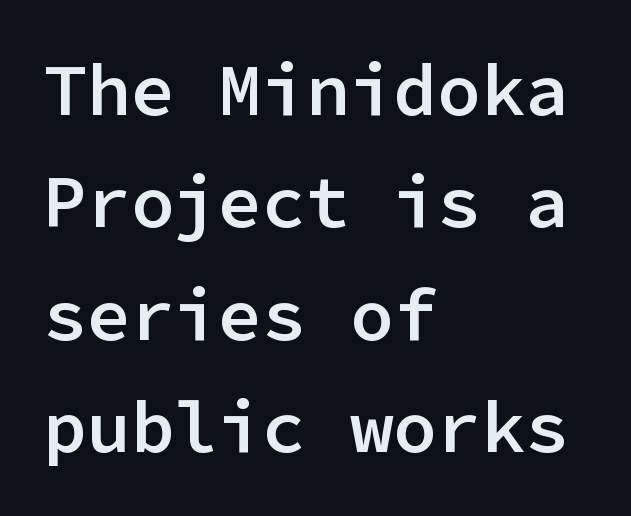
The image shows 73 px semibold sans-serif type, upright, monospaced; set left-aligned, normal line spacing (1.54x), normal letter spacing, not underlined; low stroke contrast and a medium x-height.
